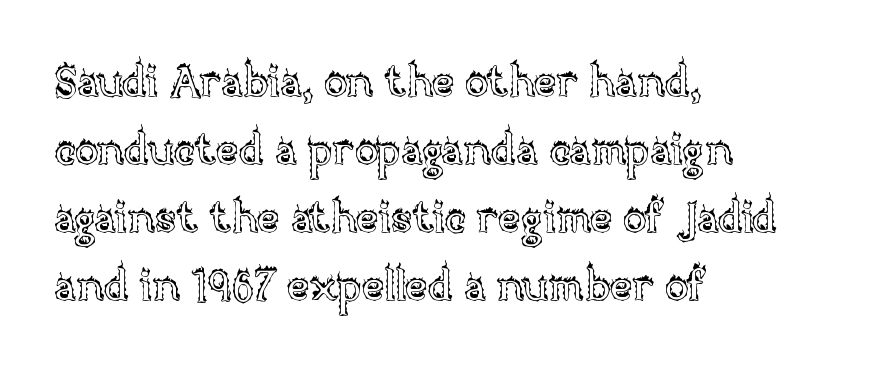
{"italic": "no", "width": "normal", "x_height": "large", "monospaced": "no", "underline": "no", "align": "left", "line_spacing": "normal", "line_spacing_ratio": 1.58, "letter_spacing": "normal", "letter_spacing_em": 0.0, "glyph_px": 43}
